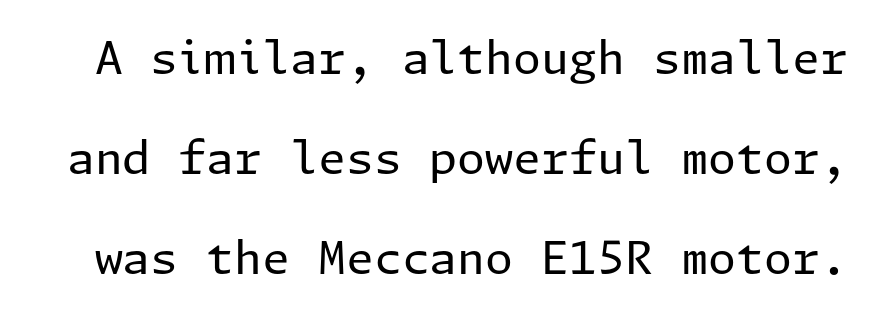
Is the letter spacing exaggerated? No — it looks like the ordinary default. What's the leading like? Stretched, with rows far apart. The weight would be labelled regular, book, light, or lighter still. The characters display no serif detailing; their extremities are plain. Anything drawn beneath the words? Only blank space. The letters stand straight up with perfectly vertical stems.
